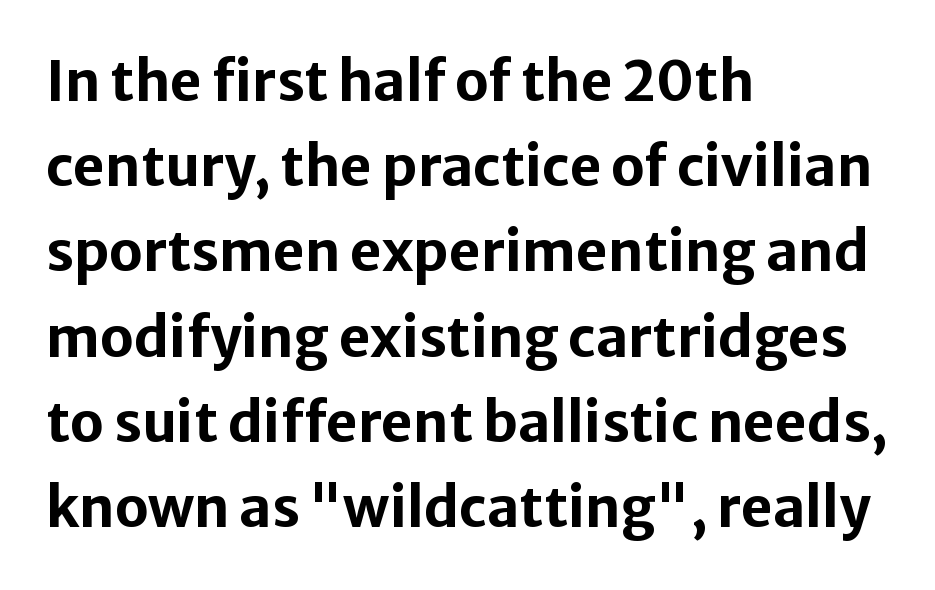
Character widths vary here, with narrow letters taking less room than wide ones. Designer's note — italics off, roman on. The foot of each line stays bare and open. Are there feet on the stems? There aren't — it's a sans. Each word holds together tightly as a unit, with standard inter-letter gaps.
